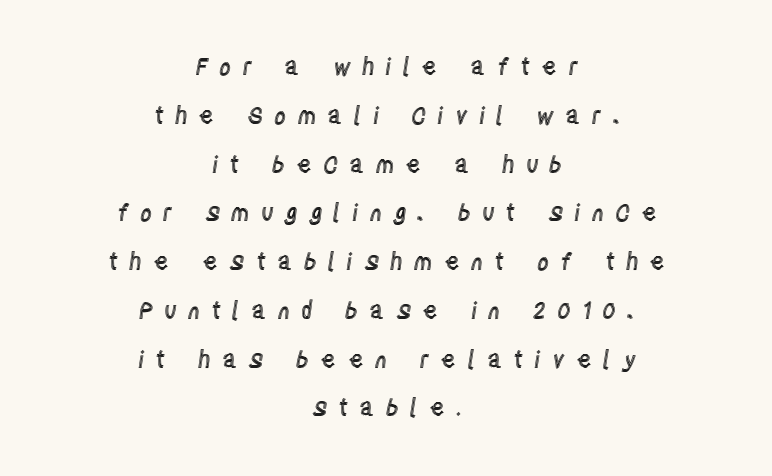
Q: Is the text italic (slanted)? A: Yes.
Q: Is the text underlined? A: No.
Q: How is the paragraph aligned? A: Centered.
Q: Is the spacing between letters normal or unusually wide? A: Unusually wide.
Q: Is the spacing between lines tight, normal or loose? A: Loose.
